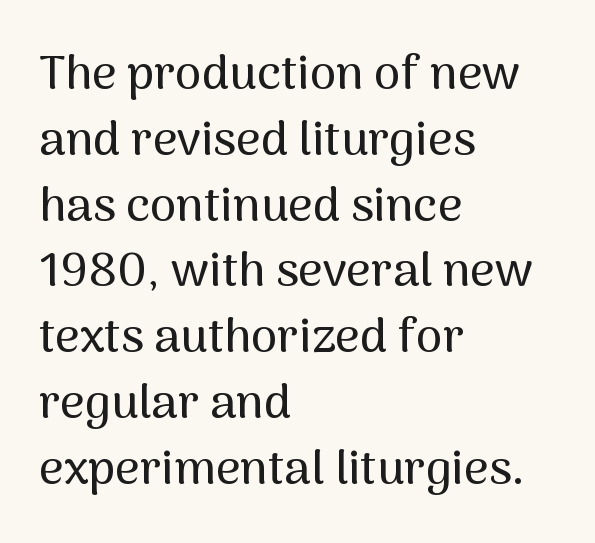
{"serif": "no", "italic": "no", "width": "normal", "stroke_contrast": "medium", "x_height": "medium", "monospaced": "no", "underline": "no", "align": "left", "line_spacing": "normal", "line_spacing_ratio": 1.37, "letter_spacing": "normal", "letter_spacing_em": 0.0, "glyph_px": 48}
